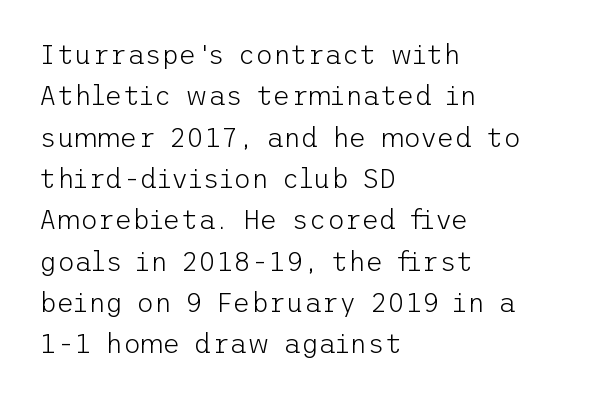
{"italic": "no", "bold": "no", "underline": "no", "align": "left", "line_spacing": "normal", "line_spacing_ratio": 1.53, "letter_spacing": "normal", "letter_spacing_em": 0.0, "glyph_px": 27}
